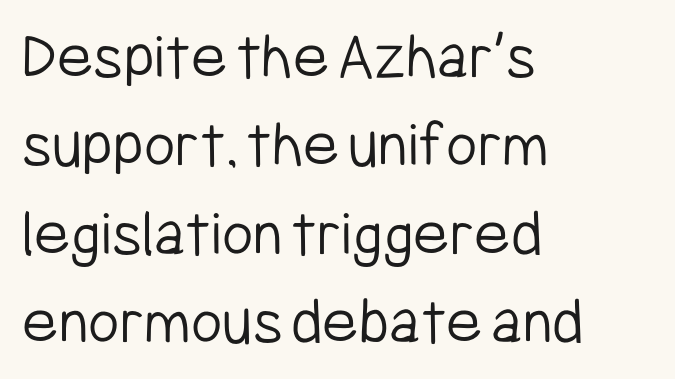
{"serif": "no", "italic": "no", "bold": "no", "weight": "light", "width": "condensed", "stroke_contrast": "low", "x_height": "medium", "monospaced": "no", "underline": "no", "align": "left", "line_spacing": "normal", "line_spacing_ratio": 1.3, "letter_spacing": "normal", "letter_spacing_em": 0.0, "glyph_px": 68}
